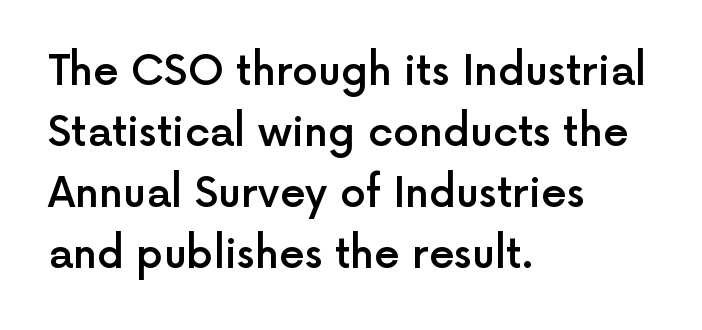
Q: Is the text bold? A: Semi-bold.
Q: Is the text italic (slanted)? A: No, it is upright.
Q: Is the typeface a serif or a sans-serif typeface? A: Sans-serif.
Q: Is the text underlined? A: No.
Q: How is the paragraph aligned? A: Left-aligned.
Q: Is the spacing between letters normal or unusually wide? A: Normal.
Q: Is the spacing between lines tight, normal or loose? A: Normal.
Q: Width (condensed, normal, or wide)? A: Normal.
Q: x-height? A: Medium.
Q: Monospaced? A: No.
